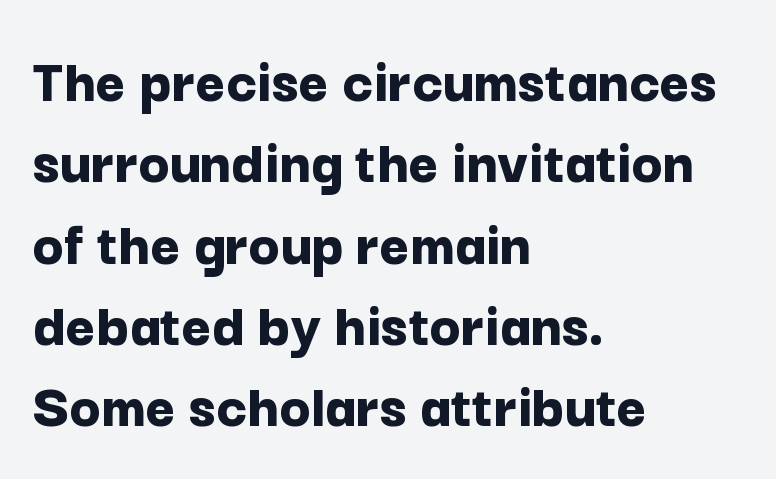
The font is running at its bold setting. In CSS terms this would be text-align: left. Letter spacing: default. Decoration check: the copy has no underline. Type style note: lacks serifs.
